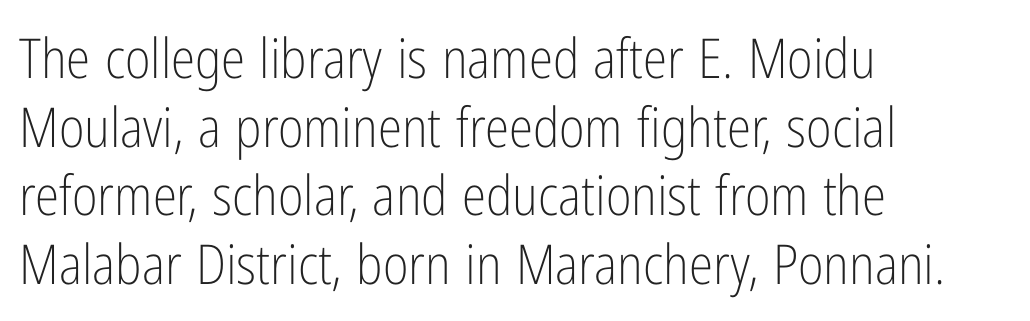
{"serif": "no", "italic": "no", "bold": "no", "weight": "light", "width": "condensed", "stroke_contrast": "low", "x_height": "medium", "monospaced": "no", "underline": "no", "align": "left", "line_spacing": "normal", "line_spacing_ratio": 1.25, "letter_spacing": "normal", "letter_spacing_em": 0.0, "glyph_px": 55}
